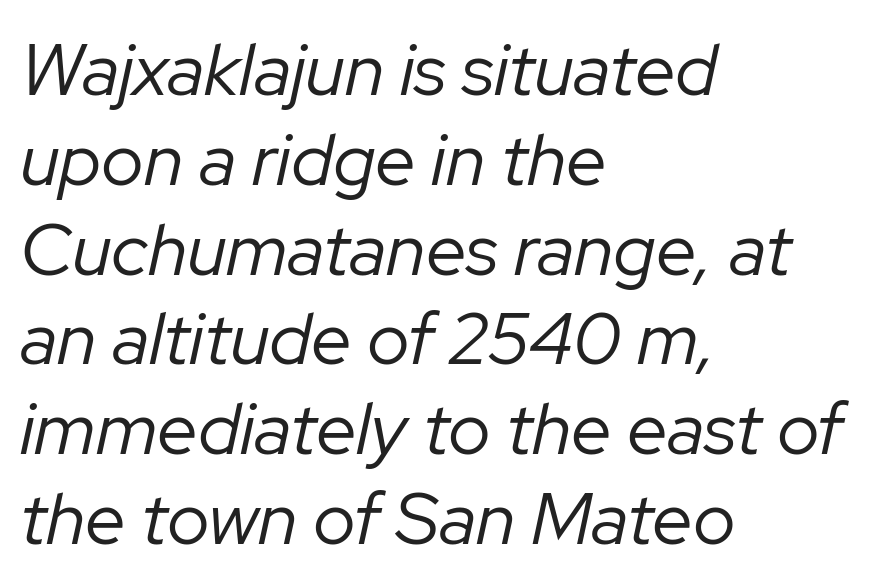
{"italic": "yes", "lean": "right", "slant_degrees": 12, "bold": "no", "weight": "regular", "width": "normal", "stroke_contrast": "low", "x_height": "medium", "monospaced": "no", "underline": "no", "align": "left", "line_spacing_ratio": 1.23, "letter_spacing": "normal", "letter_spacing_em": 0.0, "glyph_px": 73}
